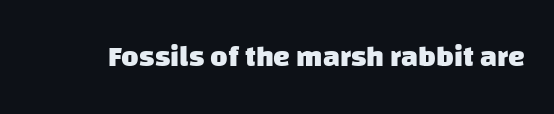
The image shows 30 px heavy sans-serif type; set normal letter spacing, not underlined; low stroke contrast and a large x-height.
